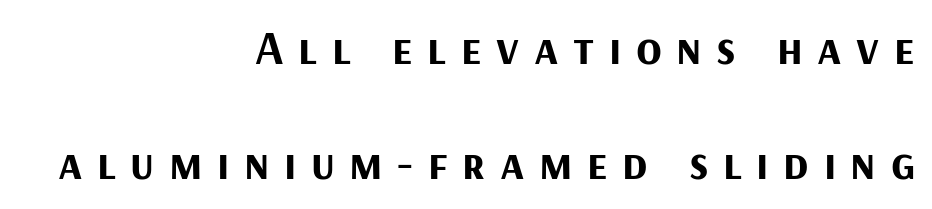
Here the designer chose a conventional face with non-uniform glyph widths. What's the leading like? Stretched, with rows far apart. You could only call the tracking loose — the letters float apart. Plenty of ink on the page — the face is bold. Notice how the stems are strictly vertical — no italics here.
